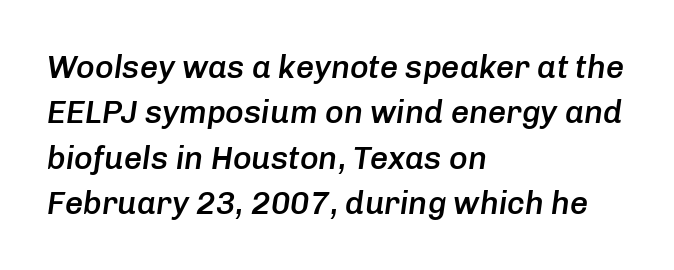
{"italic": "yes", "lean": "right", "slant_degrees": 8, "bold": "semi", "weight": "semibold", "width": "normal", "stroke_contrast": "low", "x_height": "medium", "monospaced": "no", "underline": "no", "align": "left", "line_spacing": "normal", "line_spacing_ratio": 1.42, "letter_spacing": "normal", "letter_spacing_em": 0.0, "glyph_px": 32}
